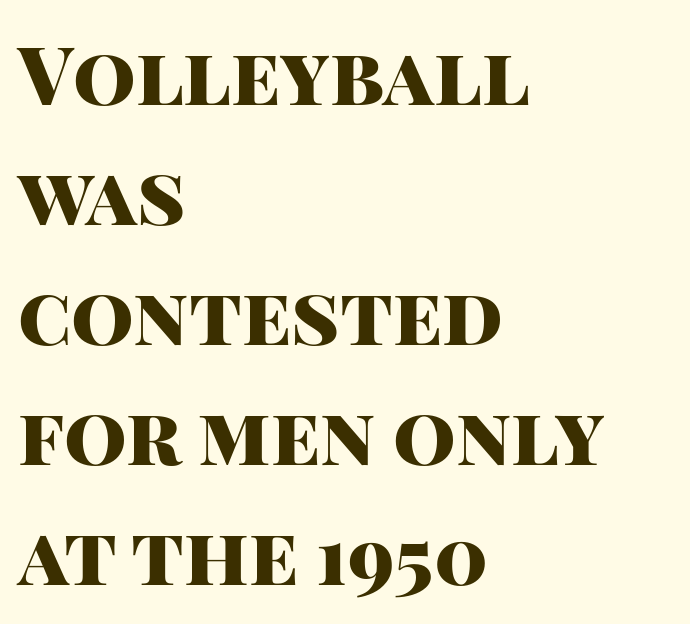
{"serif": "no", "italic": "no", "bold": "yes", "weight": "heavy", "width": "normal", "stroke_contrast": "high", "x_height": "large", "monospaced": "no", "underline": "no", "align": "left", "line_spacing": "normal", "line_spacing_ratio": 1.5, "letter_spacing": "normal", "letter_spacing_em": 0.0, "glyph_px": 80}
